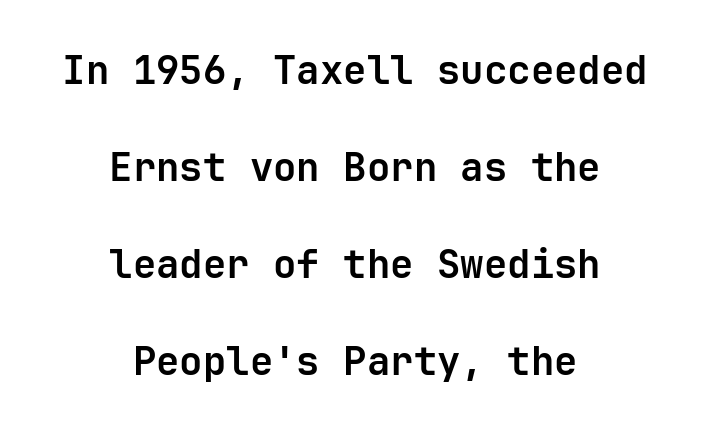
{"serif": "no", "italic": "no", "bold": "yes", "weight": "bold", "width": "normal", "stroke_contrast": "low", "x_height": "medium", "monospaced": "yes", "underline": "no", "align": "center", "line_spacing": "loose", "line_spacing_ratio": 2.49, "letter_spacing": "normal", "letter_spacing_em": 0.0, "glyph_px": 39}
